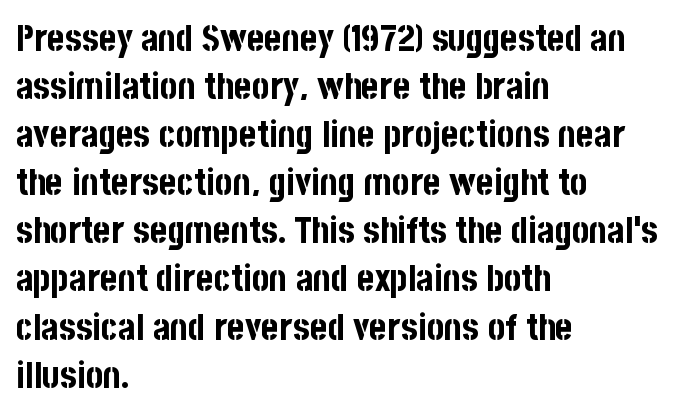
{"serif": "no", "italic": "no", "bold": "yes", "weight": "bold", "width": "condensed", "stroke_contrast": "low", "x_height": "large", "monospaced": "no", "underline": "no", "align": "left", "line_spacing": "normal", "line_spacing_ratio": 1.3, "letter_spacing": "normal", "letter_spacing_em": 0.0, "glyph_px": 37}
